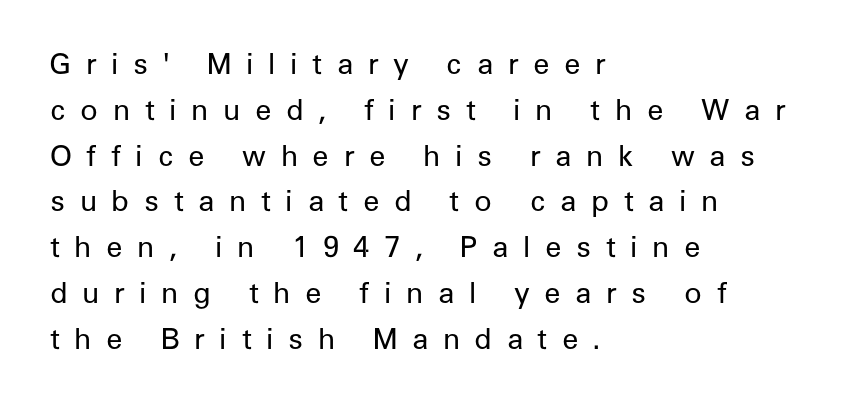
Q: Is the text bold? A: No.
Q: Is the text italic (slanted)? A: No, it is upright.
Q: Is the typeface a serif or a sans-serif typeface? A: Sans-serif.
Q: Is the text underlined? A: No.
Q: How is the paragraph aligned? A: Left-aligned.
Q: Is the spacing between letters normal or unusually wide? A: Unusually wide.
Q: Is the spacing between lines tight, normal or loose? A: Normal.
Q: Width (condensed, normal, or wide)? A: Normal.
Q: Stroke contrast? A: Low.
Q: x-height? A: Medium.
Q: Monospaced? A: No.
